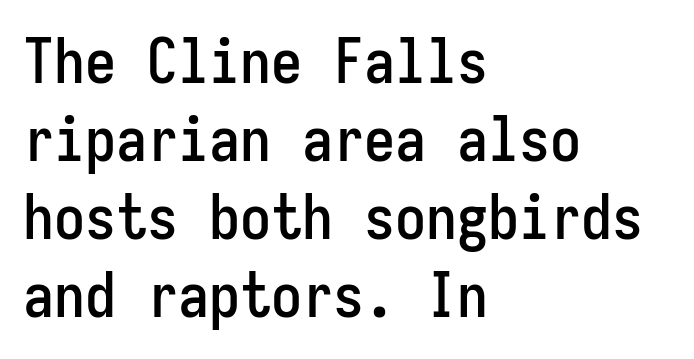
The image shows 62 px condensed sans-serif type, upright, monospaced; set left-aligned, normal line spacing (1.26x), normal letter spacing, not underlined; low stroke contrast and a medium x-height.
